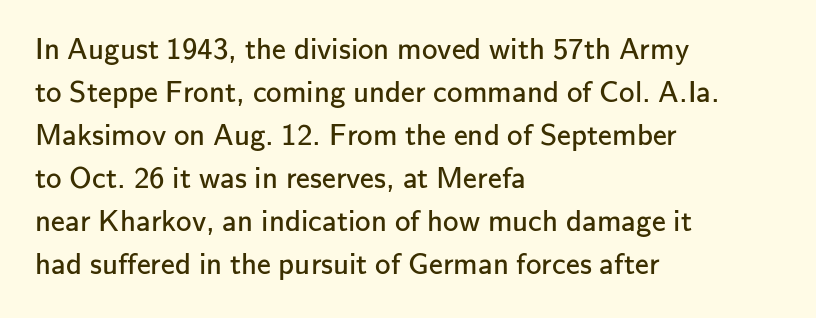
Q: Is the text bold? A: No.
Q: Is the text italic (slanted)? A: No, it is upright.
Q: Is the typeface a serif or a sans-serif typeface? A: Sans-serif.
Q: Is the text underlined? A: No.
Q: How is the paragraph aligned? A: Left-aligned.
Q: Is the spacing between letters normal or unusually wide? A: Normal.
Q: Is the spacing between lines tight, normal or loose? A: Normal.
Q: Width (condensed, normal, or wide)? A: Normal.
Q: Stroke contrast? A: Low.
Q: x-height? A: Small.
Q: Monospaced? A: No.
